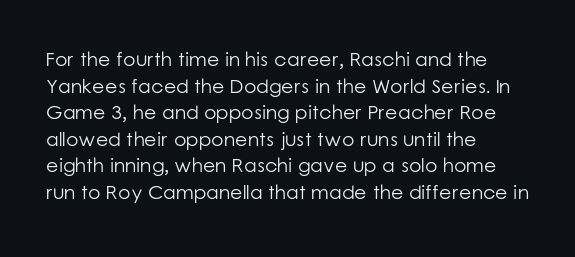
The image shows 20 px text type, upright; set left-aligned, normal line spacing (1.33x), normal letter spacing, not underlined.
